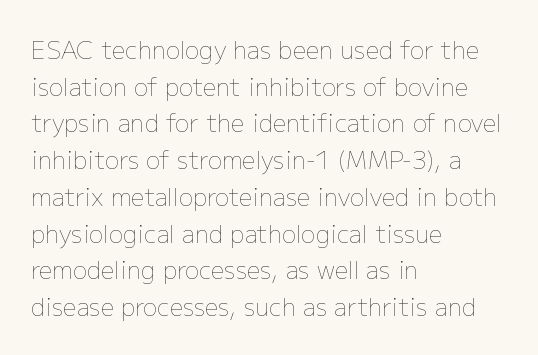
The image shows 24 px text type, upright; set left-aligned, normal line spacing (1.53x), normal letter spacing, not underlined.
